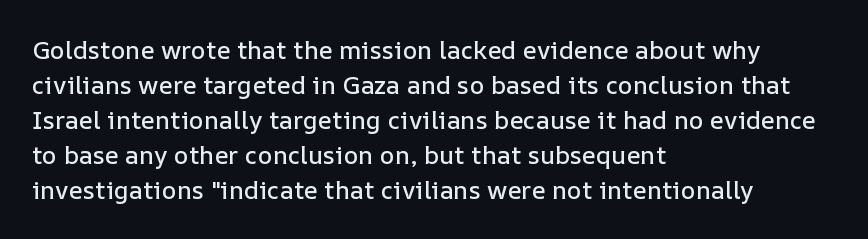
{"italic": "no", "underline": "no", "align": "left", "line_spacing": "normal", "line_spacing_ratio": 1.4, "letter_spacing": "normal", "letter_spacing_em": 0.0, "glyph_px": 25}
